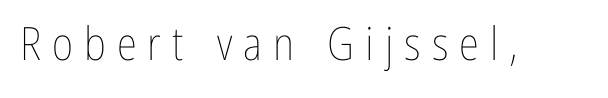
Q: Is the text bold? A: No.
Q: Is the text italic (slanted)? A: No, it is upright.
Q: Is the text underlined? A: No.
Q: Is the spacing between letters normal or unusually wide? A: Unusually wide.
Q: Width (condensed, normal, or wide)? A: Condensed.
Q: Stroke contrast? A: Low.
Q: x-height? A: Medium.
Q: Monospaced? A: No.
